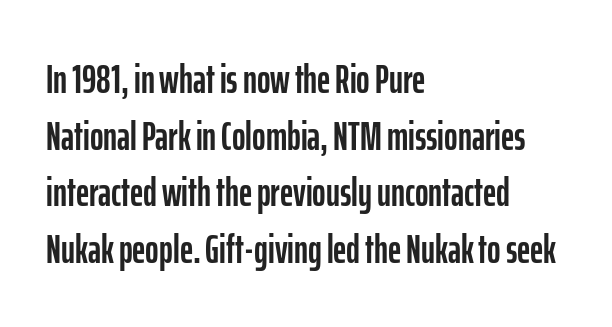
The image shows 41 px condensed sans-serif type, upright; set left-aligned, normal line spacing (1.38x), normal letter spacing, not underlined; low stroke contrast and a medium x-height.
